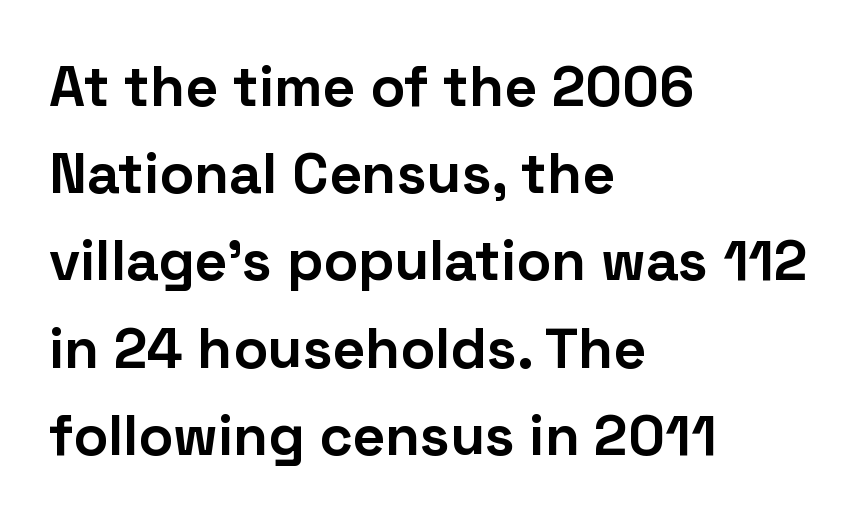
The glyphs have the mass of a bold cut. These lines are rendered in a variable-pitch font. Alignment: flush left. The rendering uses a moderate line-height, typical for paragraphs.
